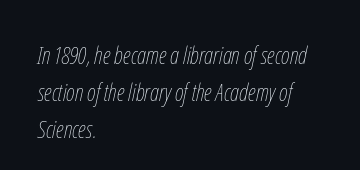
Q: Is the text bold? A: No.
Q: Is the text italic (slanted)? A: Yes, it leans right by about 12 degrees.
Q: Is the text underlined? A: No.
Q: How is the paragraph aligned? A: Left-aligned.
Q: Is the spacing between letters normal or unusually wide? A: Normal.
Q: Is the spacing between lines tight, normal or loose? A: Normal.
